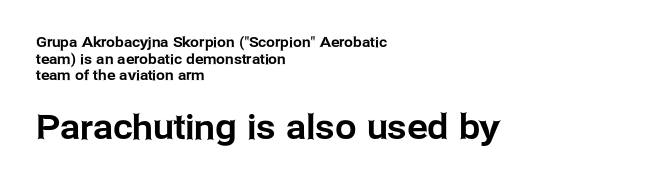
This is the regular roman posture of the typeface. The strip under each line holds only bare page. Looks like regular typesetting: each glyph gets only the width it needs. The font family rendered here belongs to the sans-serif group. In terms of letterspacing, this is plain default setting. Caption: upper text group reduced, lower text group enlarged.
